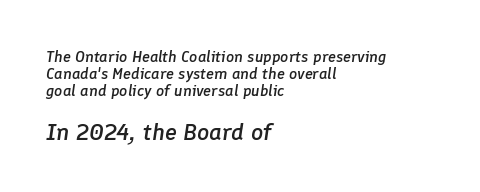
If you squint, the bottom block still reads clearly — it's the larger of the two. This sample uses an oblique cut, with every glyph tilted off the vertical. The tracking reads as untouched default to a designer's eye. The gap between lines stays unmarked. Strokes here are thickened, but only to semibold level. Vertical spacing — tight.
